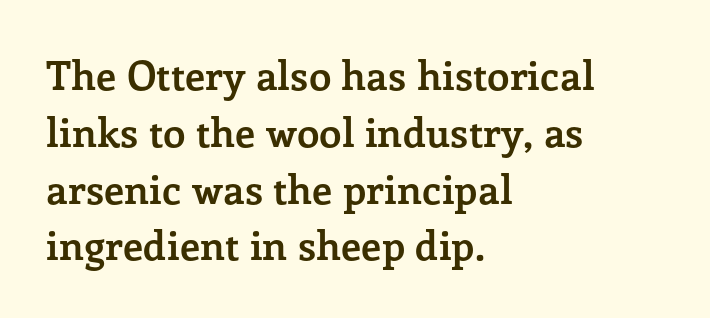
Descender tails drop into unmarked territory. Each line starts at the same left margin while the right side varies. The lettering holds an erect, upright posture throughout. On the weight axis this lands at bold, roughly 700. Stroke terminals: seriffed. A typesetter would call this proportional, since set widths differ per character.
